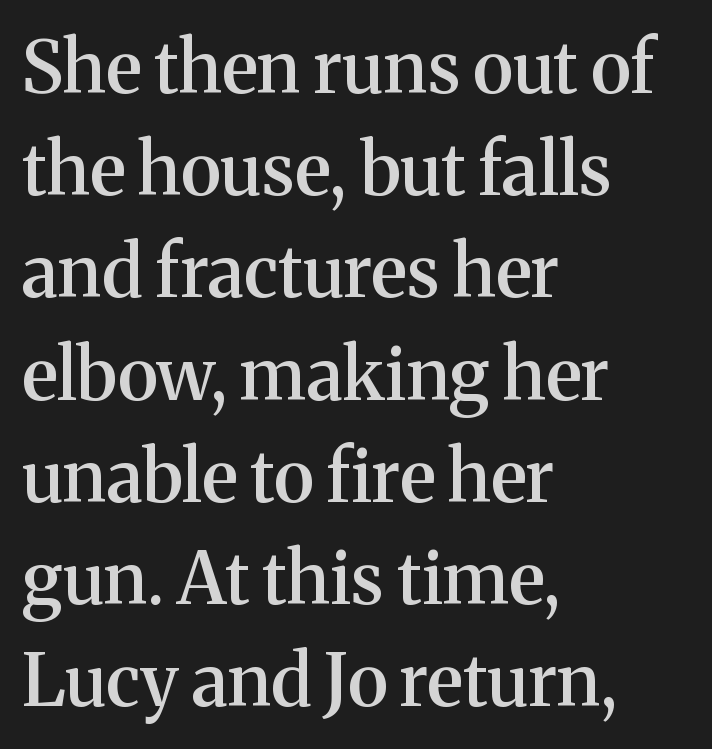
Q: Is the text bold? A: Semi-bold.
Q: Is the text italic (slanted)? A: No, it is upright.
Q: Is the typeface a serif or a sans-serif typeface? A: Serif.
Q: Is the text underlined? A: No.
Q: How is the paragraph aligned? A: Left-aligned.
Q: Is the spacing between letters normal or unusually wide? A: Normal.
Q: Is the spacing between lines tight, normal or loose? A: Normal.
Q: Width (condensed, normal, or wide)? A: Normal.
Q: Stroke contrast? A: Medium.
Q: x-height? A: Medium.
Q: Monospaced? A: No.
